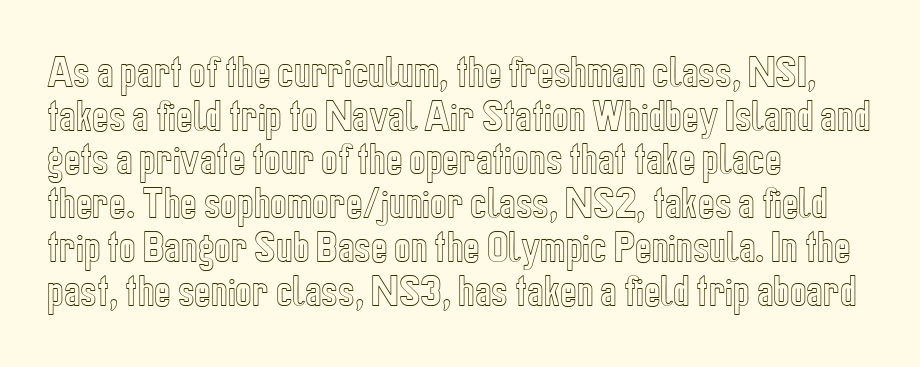
Beneath every word, the page is bare. Look at the tracking — it's just the regular setting, nothing added. The leading is moderate, giving the passage an even texture. This rendering uses left alignment, leaving the right contour irregular. No italicization has been applied; the sample stays upright. Character widths vary here, with narrow letters taking less room than wide ones.
